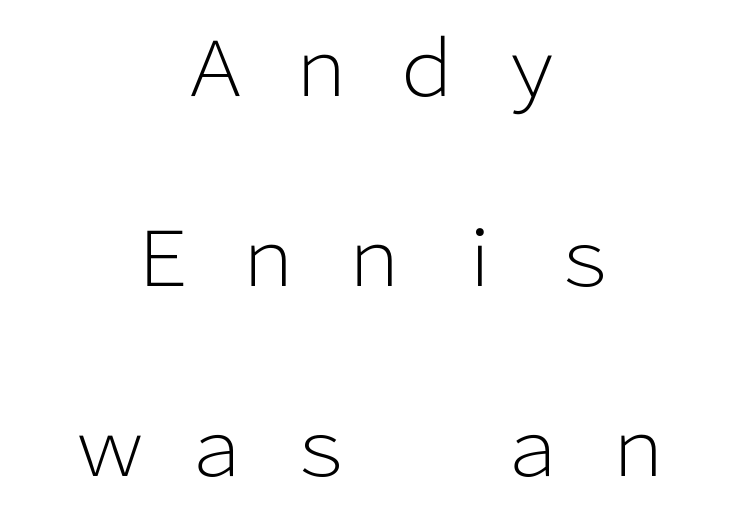
Q: Is the text bold? A: No.
Q: Is the text italic (slanted)? A: No, it is upright.
Q: Is the typeface a serif or a sans-serif typeface? A: Sans-serif.
Q: Is the text underlined? A: No.
Q: How is the paragraph aligned? A: Centered.
Q: Is the spacing between letters normal or unusually wide? A: Unusually wide.
Q: Is the spacing between lines tight, normal or loose? A: Loose.
Q: Width (condensed, normal, or wide)? A: Normal.
Q: Stroke contrast? A: Low.
Q: x-height? A: Medium.
Q: Monospaced? A: No.
